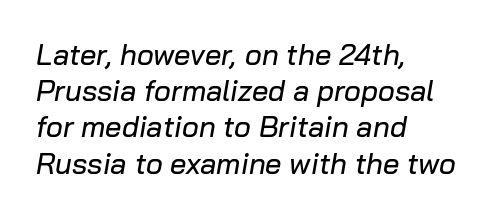
The image shows 29 px text type, italic (leaning right); set left-aligned, normal line spacing (1.25x), normal letter spacing, not underlined; low stroke contrast and a medium x-height.
